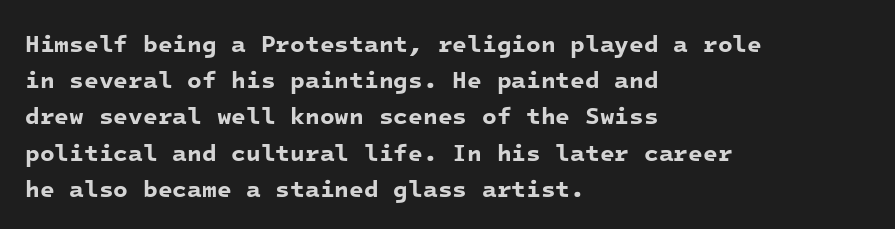
In terms of weight, the rendering is a true, heavy bold. Horizontal alignment here is leftward, the default for most running prose. Baseline-to-baseline distance is the conventional proportion of letter height. These lines keep a tight, regular rhythm from letter to letter. Quick note: underline off.
